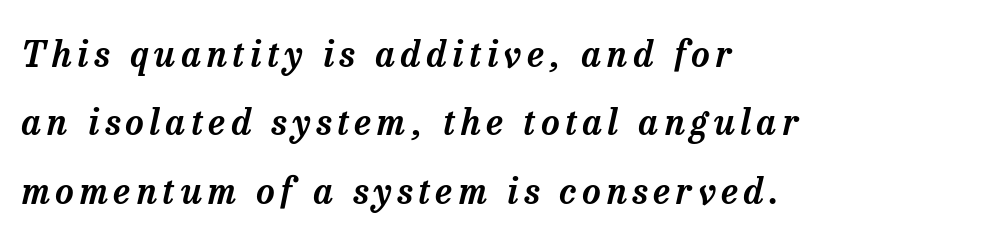
Q: Is the text italic (slanted)? A: Yes, it leans right by about 13 degrees.
Q: Is the typeface a serif or a sans-serif typeface? A: Serif.
Q: Is the text underlined? A: No.
Q: How is the paragraph aligned? A: Left-aligned.
Q: Is the spacing between lines tight, normal or loose? A: Loose.
Q: Width (condensed, normal, or wide)? A: Normal.
Q: Stroke contrast? A: Low.
Q: x-height? A: Medium.
Q: Monospaced? A: No.
